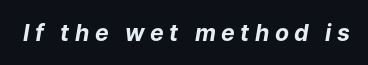
As a designer I'd log this as weight 700, bold. Lines of text with bare space underneath. In terms of posture, this sample is oblique. You could only call the tracking loose — the letters float apart.
